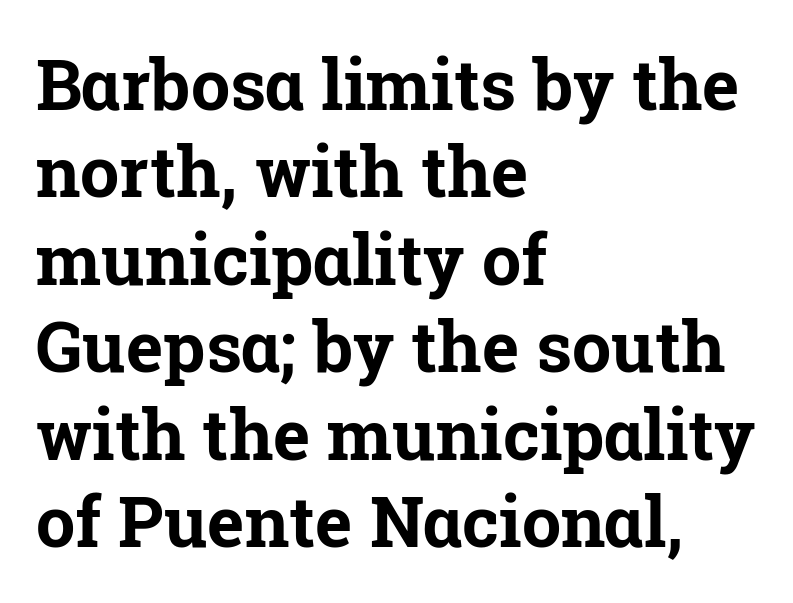
{"serif": "yes", "italic": "no", "bold": "yes", "weight": "bold", "width": "normal", "stroke_contrast": "low", "x_height": "medium", "monospaced": "no", "underline": "no", "align": "left", "line_spacing": "normal", "line_spacing_ratio": 1.25, "letter_spacing": "normal", "letter_spacing_em": 0.0, "glyph_px": 70}
